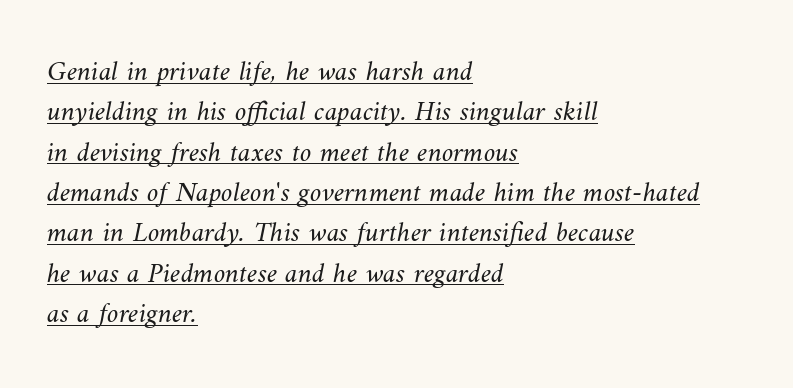
Q: Is the text bold? A: No.
Q: Is the text underlined? A: Yes.
Q: How is the paragraph aligned? A: Left-aligned.
Q: Is the spacing between letters normal or unusually wide? A: Normal.
Q: Is the spacing between lines tight, normal or loose? A: Normal.
Q: Width (condensed, normal, or wide)? A: Normal.
Q: Stroke contrast? A: Medium.
Q: x-height? A: Small.
Q: Monospaced? A: No.
